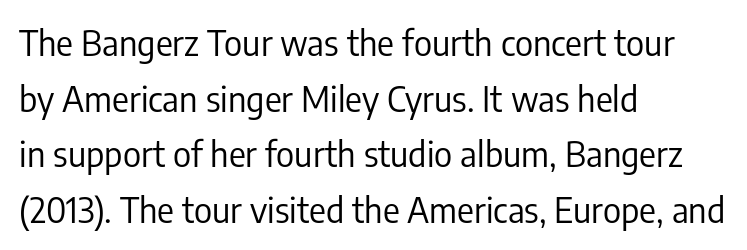
{"serif": "no", "italic": "no", "bold": "no", "weight": "regular", "width": "condensed", "stroke_contrast": "low", "x_height": "medium", "monospaced": "no", "underline": "no", "align": "left", "line_spacing": "normal", "line_spacing_ratio": 1.59, "letter_spacing": "normal", "letter_spacing_em": 0.0, "glyph_px": 35}
